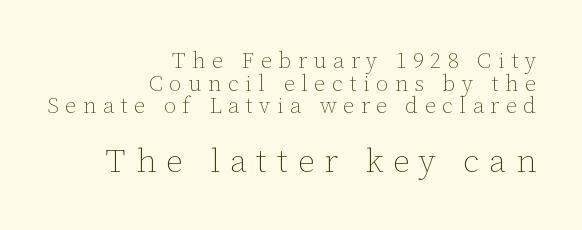
This sample has the flowing, uneven cadence of proportional lettering. Horizontally, the lines are justified to the trailing edge only. Does the bottom block carry the larger type? Yes, it does. Descender tails drop into unmarked territory. Vertically, the passage feels compressed, each row crowding the next. Each stroke keeps to a modest, everyday thickness or less.
